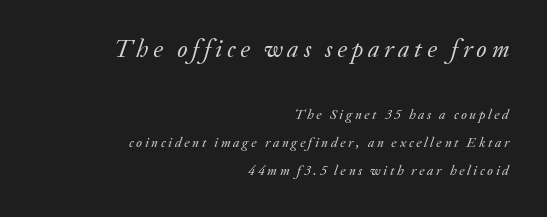
The image shows 25 px text type, italic (leaning right); set right-aligned, loose line spacing (2.0x), not underlined; the first (top) block is 1.79x larger.
